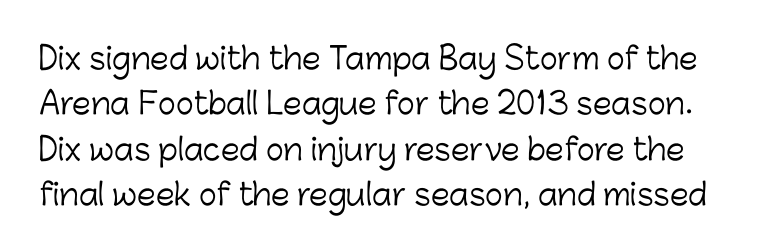
Posture: vertical. Vertical spacing — default. Each stroke keeps to a modest, everyday thickness or less. The characters display no serif detailing; their extremities are plain. Compared with typical body copy, the letter spacing here is the same. The gap between lines stays unmarked.
